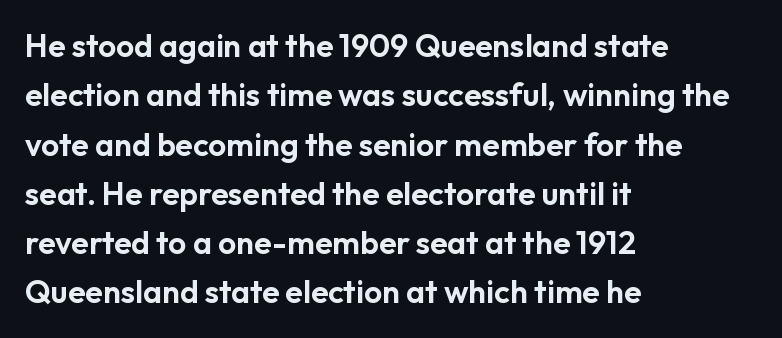
Between one letter and the next there's only the usual sliver of space. The line-height multiplier appears to be the usual default. Each letter keeps its own natural width here, so spacing adapts to shape. The glyphs in this specimen are sans serif. The passage shown is not underscored anywhere. This sample uses an upright cut, with every glyph sitting square on the baseline.
